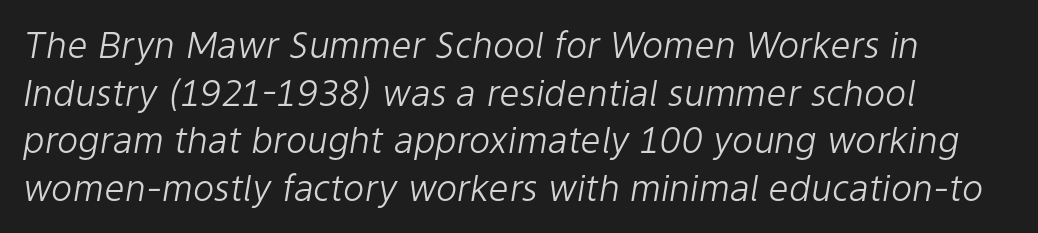
Q: Is the text bold? A: No.
Q: Is the text italic (slanted)? A: Yes, it leans right by about 9 degrees.
Q: Is the text underlined? A: No.
Q: How is the paragraph aligned? A: Left-aligned.
Q: Is the spacing between letters normal or unusually wide? A: Normal.
Q: Is the spacing between lines tight, normal or loose? A: Normal.
Q: Width (condensed, normal, or wide)? A: Normal.
Q: Stroke contrast? A: Low.
Q: x-height? A: Medium.
Q: Monospaced? A: No.
